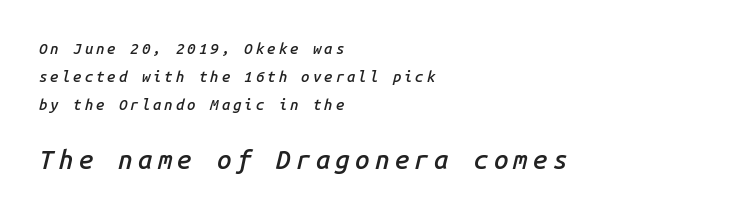
The image shows 26 px text type, italic (leaning right); set left-aligned, line spacing 1.87x, unusually wide letter spacing (+0.2 em), not underlined; the second (bottom) block is 1.73x larger.
